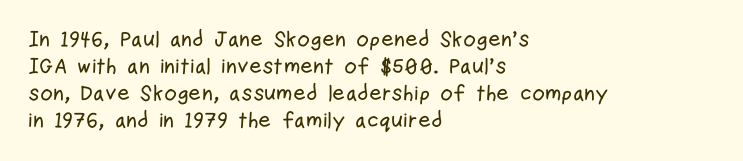
The image shows 22 px text type, upright; set left-aligned, line spacing 1.23x, normal letter spacing, not underlined.
